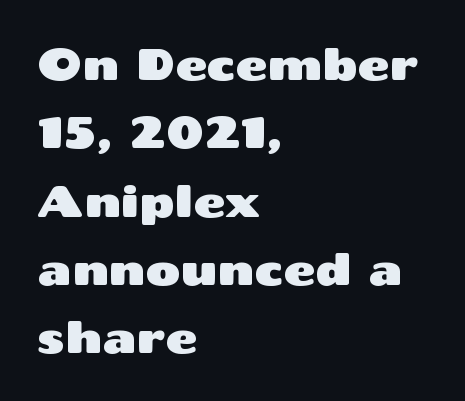
The block of text has a typical density, with ordinary space between rows. Each letter keeps its own natural width here, so spacing adapts to shape. Words float on clear page, feet unadorned. Notice how the passage keeps a crisp vertical edge on the left only. A typesetter would label this face a sans.
